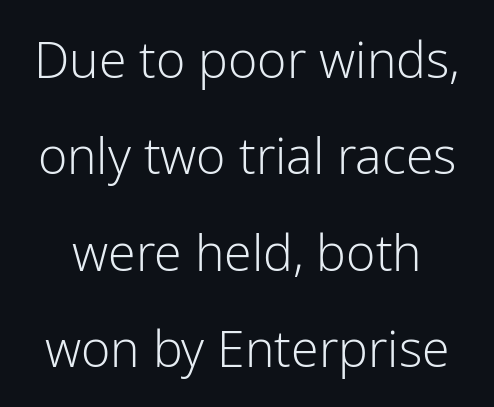
The image shows 50 px light sans-serif type, upright; set loose line spacing (1.93x), normal letter spacing, not underlined; low stroke contrast and a medium x-height.
